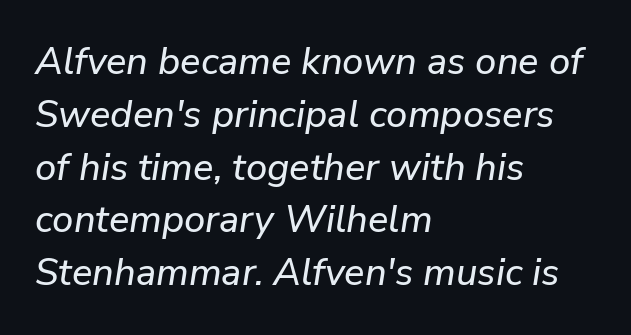
Q: Is the text italic (slanted)? A: Yes, it leans right by about 9 degrees.
Q: Is the text underlined? A: No.
Q: How is the paragraph aligned? A: Left-aligned.
Q: Is the spacing between letters normal or unusually wide? A: Normal.
Q: Is the spacing between lines tight, normal or loose? A: Normal.
Q: Width (condensed, normal, or wide)? A: Normal.
Q: Stroke contrast? A: Low.
Q: x-height? A: Medium.
Q: Monospaced? A: No.
